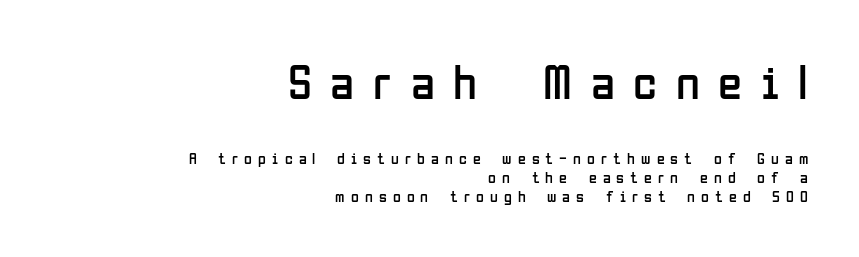
The image shows 49 px regular-weight, condensed sans-serif type, upright; set right-aligned, line spacing 1.18x, unusually wide letter spacing (+0.38 em), not underlined; the first (top) block is 3.06x larger; low stroke contrast and a medium x-height.
